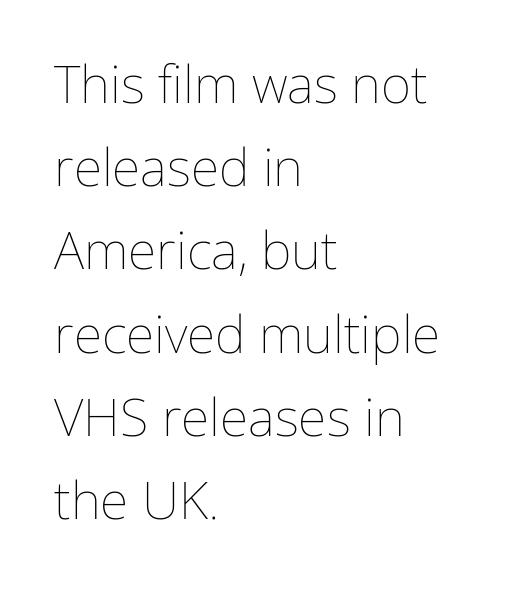
The letters advance in unequal steps, a hallmark of proportional type. Baseline-to-baseline distance is the conventional proportion of letter height. Leftover space on each line is placed entirely after the last word. Words appear dense and cohesive because spacing is normal. The glyphs are unaccompanied by any horizontal stroke below them. Posture: upright roman.
